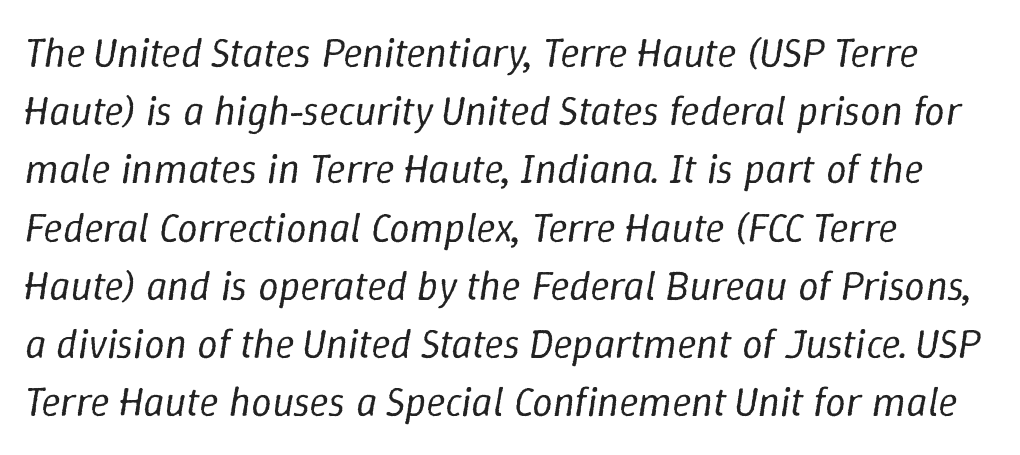
Q: Is the text bold? A: No.
Q: Is the text italic (slanted)? A: Yes, it leans right by about 9 degrees.
Q: Is the text underlined? A: No.
Q: How is the paragraph aligned? A: Left-aligned.
Q: Is the spacing between letters normal or unusually wide? A: Normal.
Q: Is the spacing between lines tight, normal or loose? A: Normal.
Q: Width (condensed, normal, or wide)? A: Normal.
Q: Stroke contrast? A: Low.
Q: x-height? A: Medium.
Q: Monospaced? A: No.
